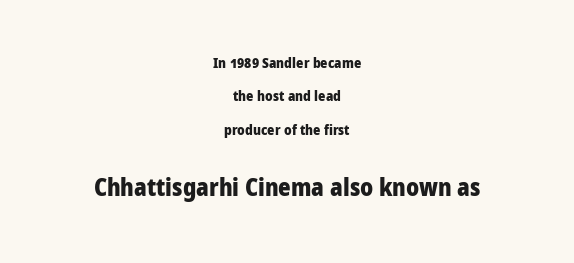
Q: Is the text bold? A: Yes.
Q: Is the text italic (slanted)? A: No, it is upright.
Q: Is the text underlined? A: No.
Q: How is the paragraph aligned? A: Centered.
Q: Is the spacing between letters normal or unusually wide? A: Normal.
Q: Is the spacing between lines tight, normal or loose? A: Loose.
Q: Which block of text is set in a larger size, the first (top) or the second (bottom)? A: The second (bottom) one.
